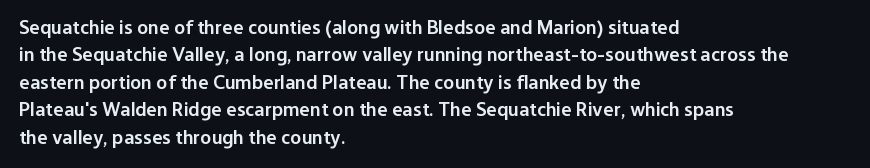
The image shows 20 px text type, upright; set left-aligned, normal line spacing (1.37x), normal letter spacing, not underlined.
